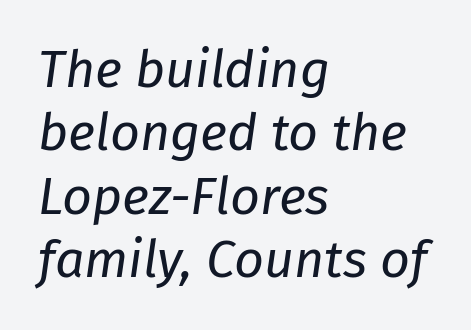
Descenders are the only things crossing below the line. The letters sit at their default tracking, neither squeezed nor spread. Every row of glyphs begins at an identical x-position on the left. Counters stay open thanks to moderate or lighter strokes. Do the characters align in a grid? No, the font is proportional. There's an unmistakable incline to the writing here.
